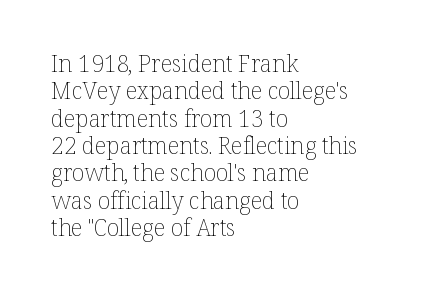
Q: Is the text bold? A: No.
Q: Is the text italic (slanted)? A: No, it is upright.
Q: Is the text underlined? A: No.
Q: How is the paragraph aligned? A: Left-aligned.
Q: Is the spacing between letters normal or unusually wide? A: Normal.
